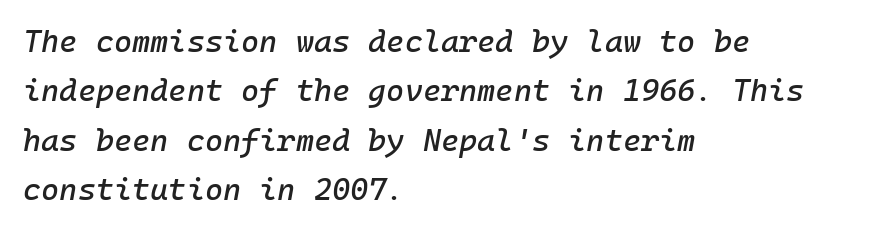
The image shows 31 px text type, italic (leaning right); set left-aligned, normal line spacing (1.59x), normal letter spacing, not underlined; low stroke contrast and a medium x-height.
